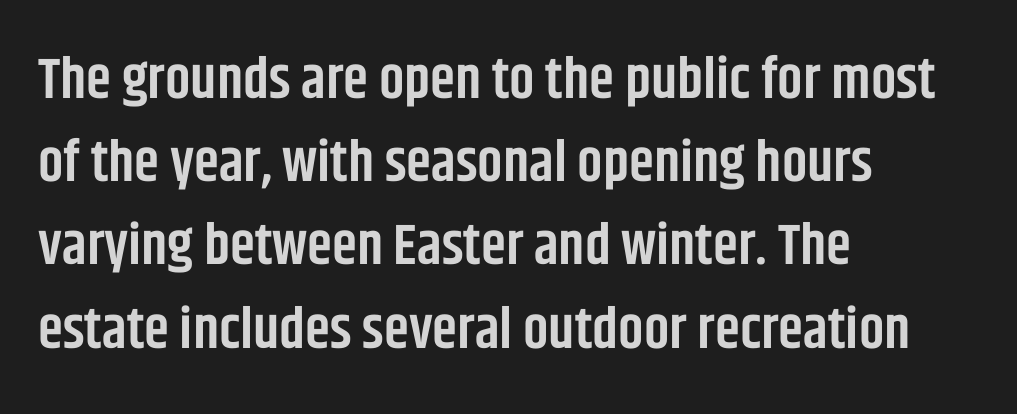
Ordinary non-slanted type is in use. The line texture is even and compact thanks to regular tracking. The gap between lines stays unmarked. Look at the bottom of the vertical strokes: they stop flat, with no serifs. This sample keeps an unexceptional amount of space between lines.
